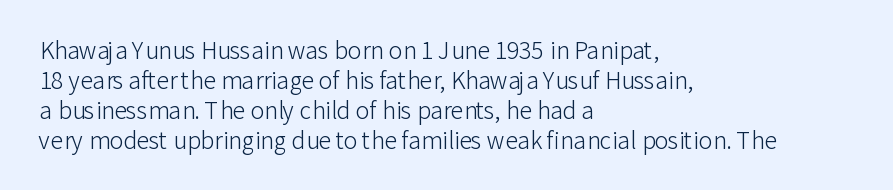
The lines are quadded left. The font sits on the lighter half of the weight spectrum, regular included. Tracking here is standard; glyphs follow each other at the usual distance. Italic? Not at all — the glyphs are vertical. Rule under the text: the space is simply empty.
